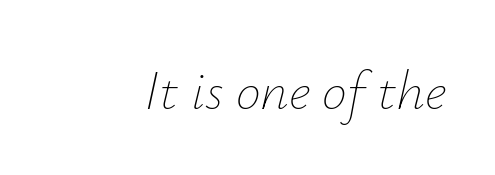
Q: Is the text bold? A: No.
Q: Is the text italic (slanted)? A: Yes, it leans right by about 12 degrees.
Q: Is the text underlined? A: No.
Q: Is the spacing between letters normal or unusually wide? A: Normal.
Q: Width (condensed, normal, or wide)? A: Normal.
Q: Stroke contrast? A: Low.
Q: x-height? A: Small.
Q: Monospaced? A: No.
